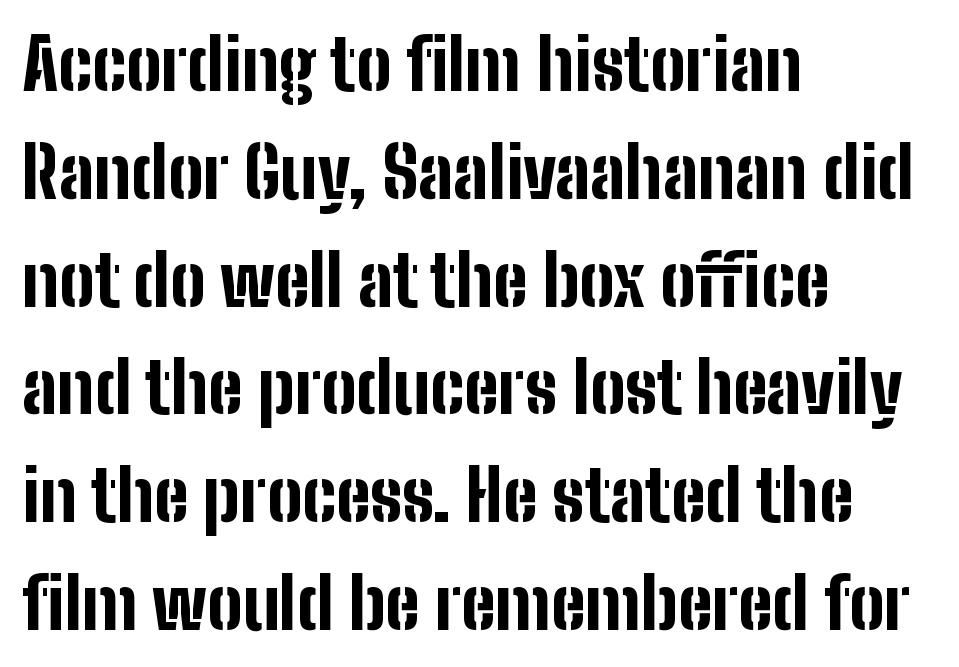
{"serif": "no", "italic": "no", "bold": "yes", "weight": "bold", "width": "condensed", "stroke_contrast": "low", "x_height": "medium", "monospaced": "no", "underline": "no", "align": "left", "line_spacing": "normal", "line_spacing_ratio": 1.54, "letter_spacing": "normal", "letter_spacing_em": 0.0, "glyph_px": 70}
